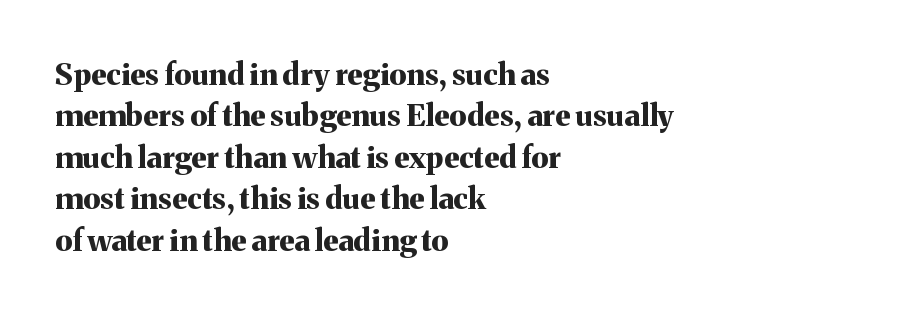
The strokes are fattened all the way to bold. Notice how descenders clear the ascenders below comfortably — that's standard leading. The letters advance in unequal steps, a hallmark of proportional type. The type family on display is of the serif kind. Line beginnings align vertically; line endings do not.
